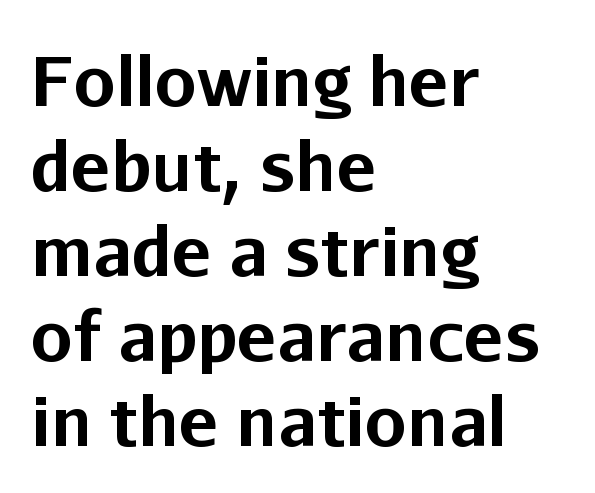
Q: Is the text bold? A: Yes.
Q: Is the text italic (slanted)? A: No, it is upright.
Q: Is the typeface a serif or a sans-serif typeface? A: Sans-serif.
Q: Is the text underlined? A: No.
Q: How is the paragraph aligned? A: Left-aligned.
Q: Is the spacing between letters normal or unusually wide? A: Normal.
Q: Is the spacing between lines tight, normal or loose? A: Normal.
Q: Width (condensed, normal, or wide)? A: Normal.
Q: Stroke contrast? A: Low.
Q: x-height? A: Medium.
Q: Monospaced? A: No.
